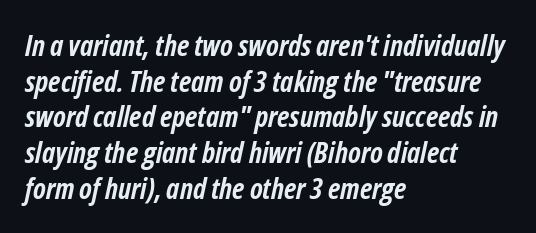
Q: Is the text bold? A: Yes.
Q: Is the text italic (slanted)? A: Yes, it leans right by about 12 degrees.
Q: Is the text underlined? A: No.
Q: How is the paragraph aligned? A: Left-aligned.
Q: Is the spacing between letters normal or unusually wide? A: Normal.
Q: Width (condensed, normal, or wide)? A: Condensed.
Q: Stroke contrast? A: Low.
Q: x-height? A: Medium.
Q: Monospaced? A: No.
